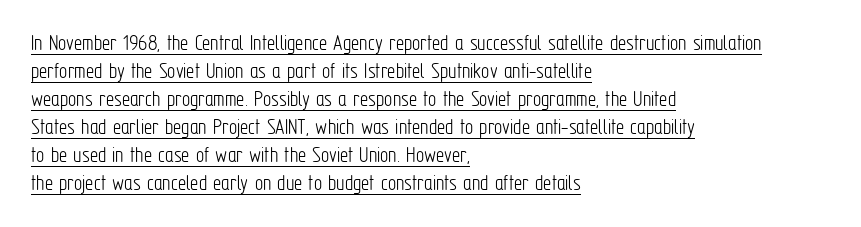
The image shows 23 px text type, upright; set left-aligned, line spacing 1.22x, normal letter spacing, underlined.
